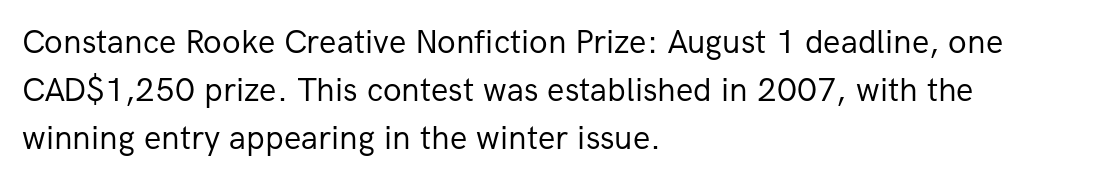
{"serif": "no", "italic": "no", "bold": "no", "weight": "regular", "width": "normal", "stroke_contrast": "low", "x_height": "medium", "monospaced": "no", "underline": "no", "align": "left", "line_spacing": "normal", "line_spacing_ratio": 1.41, "letter_spacing": "normal", "letter_spacing_em": 0.0, "glyph_px": 34}
